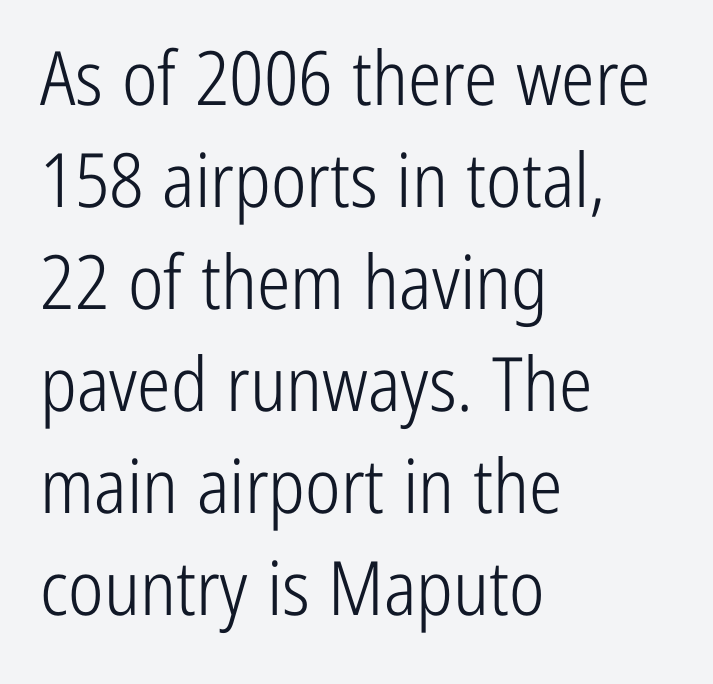
{"serif": "no", "italic": "no", "bold": "no", "weight": "light", "width": "condensed", "stroke_contrast": "low", "x_height": "medium", "monospaced": "no", "underline": "no", "align": "left", "line_spacing": "normal", "line_spacing_ratio": 1.36, "letter_spacing": "normal", "letter_spacing_em": 0.0, "glyph_px": 75}
